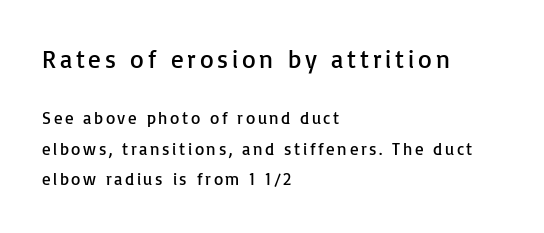
{"italic": "no", "bold": "no", "underline": "no", "align": "left", "line_spacing_ratio": 1.78, "larger_block": "first", "size_ratio": 1.47, "glyph_px": 25}
